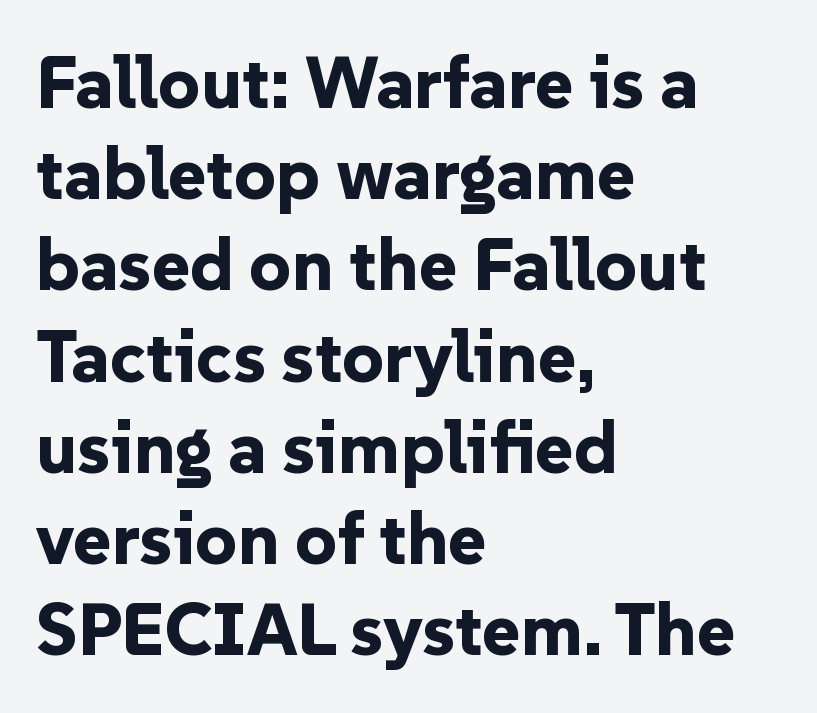
Italic? Not at all — the glyphs are vertical. The space directly below the letters is spotless. Compared with a centered layout, this one pins lines to the left instead. Examine the stroke ends and you'll find no serifs. No extra tracking has been applied to these lines. The rendering uses natural spacing where letterforms have individual widths.
